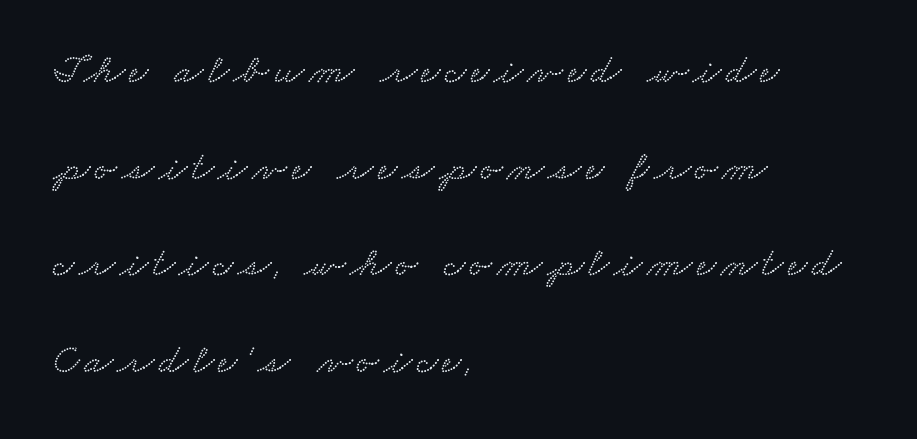
The ragged edge is on the right, which tells us the setting is flush left. A typesetter would call this leading open, well beyond the default. Character widths vary here, with narrow letters taking less room than wide ones. The foot of each line stays bare and open. Serif or sans? Serif — the stroke terminals have little feet.
